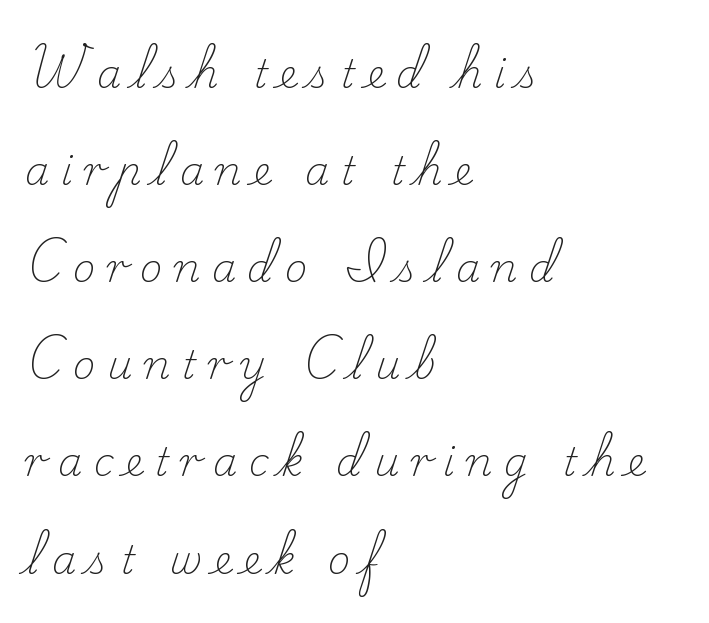
Q: Is the text bold? A: No.
Q: Is the text italic (slanted)? A: Yes.
Q: Is the typeface a serif or a sans-serif typeface? A: Serif.
Q: Is the text underlined? A: No.
Q: How is the paragraph aligned? A: Left-aligned.
Q: Is the spacing between letters normal or unusually wide? A: Unusually wide.
Q: Is the spacing between lines tight, normal or loose? A: Loose.
Q: Width (condensed, normal, or wide)? A: Normal.
Q: Stroke contrast? A: Low.
Q: x-height? A: Small.
Q: Monospaced? A: No.
